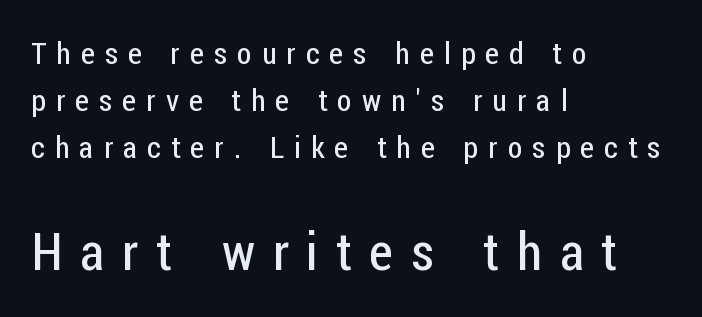
The image shows 52 px regular-weight, condensed sans-serif type, upright; set left-aligned, normal line spacing (1.57x), unusually wide letter spacing (+0.34 em), not underlined; the second (bottom) block is 1.73x larger; low stroke contrast and a medium x-height.
